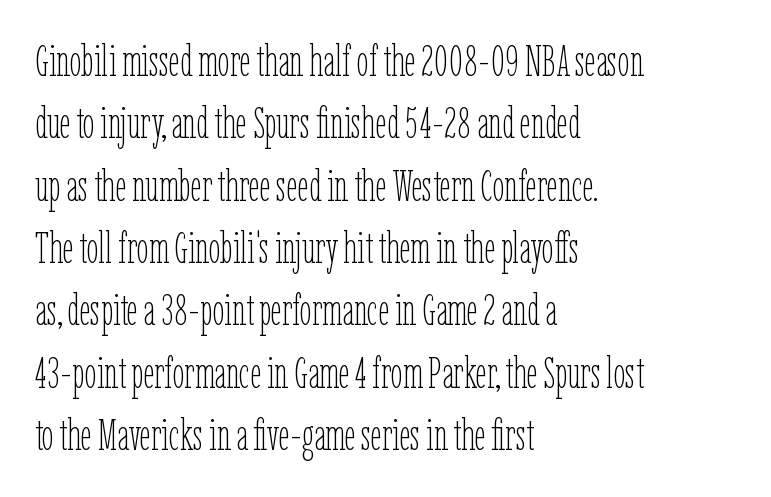
{"italic": "no", "bold": "no", "weight": "thin", "width": "condensed", "stroke_contrast": "low", "x_height": "medium", "monospaced": "no", "underline": "no", "align": "left", "line_spacing": "normal", "line_spacing_ratio": 1.45, "letter_spacing": "normal", "letter_spacing_em": 0.0, "glyph_px": 43}
